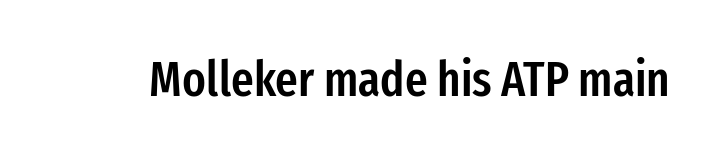
{"serif": "no", "italic": "no", "bold": "semi", "weight": "semibold", "width": "condensed", "stroke_contrast": "low", "x_height": "medium", "monospaced": "no", "underline": "no", "letter_spacing": "normal", "letter_spacing_em": 0.0, "glyph_px": 49}
